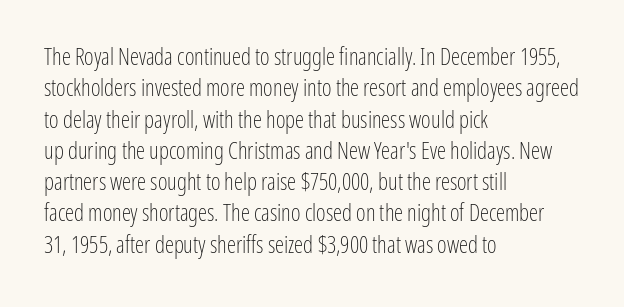
Q: Is the text bold? A: No.
Q: Is the text italic (slanted)? A: No, it is upright.
Q: Is the text underlined? A: No.
Q: How is the paragraph aligned? A: Left-aligned.
Q: Is the spacing between letters normal or unusually wide? A: Normal.
Q: Is the spacing between lines tight, normal or loose? A: Normal.
